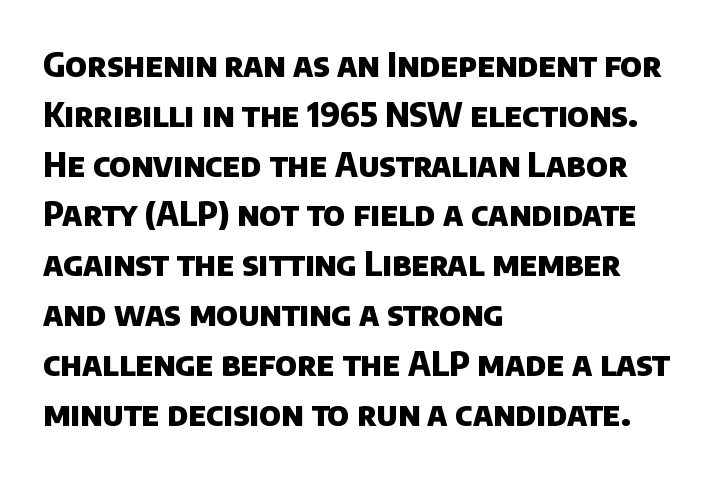
The image shows 33 px heavy sans-serif type; set left-aligned, normal line spacing (1.51x), normal letter spacing, not underlined; low stroke contrast and a large x-height.
